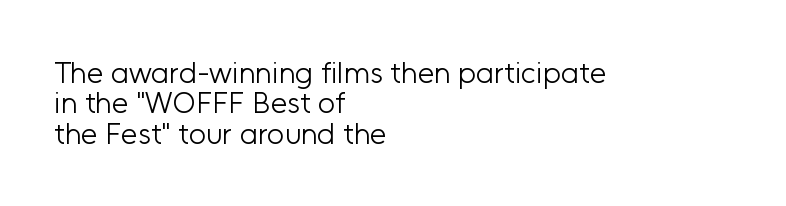
Summary of vertical rhythm: compact, with narrow interline spacing. If you drew a line through each stem, it would be perfectly vertical. How are the letters spaced? Ordinarily, with no added tracking. Think of a printed novel: that variable character pitch is what you see here. Line starts are locked; line ends wander. To sum up the face: it is a sans, with no serifs.
